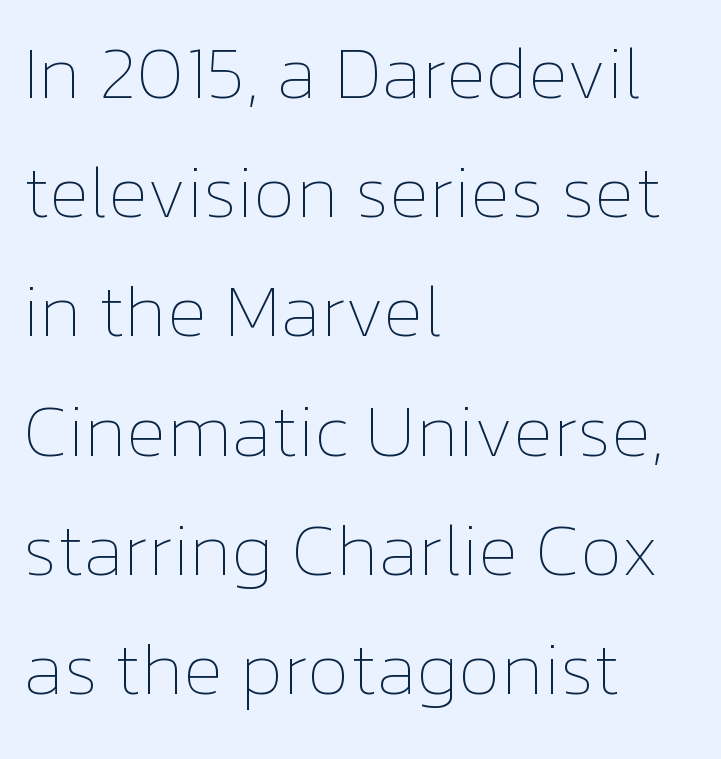
The strokes are not fattened; the text isn't bold. Is this a fixed-width face? No — the glyphs have proportional, varying widths. It's the straight-up-and-down kind of type. Layout note: lines flush left.
